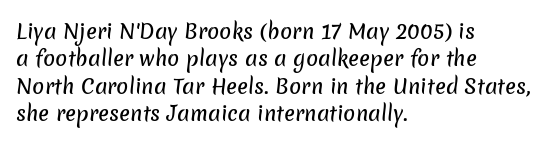
The image shows 20 px text type; set left-aligned, normal line spacing (1.37x), normal letter spacing, not underlined.
